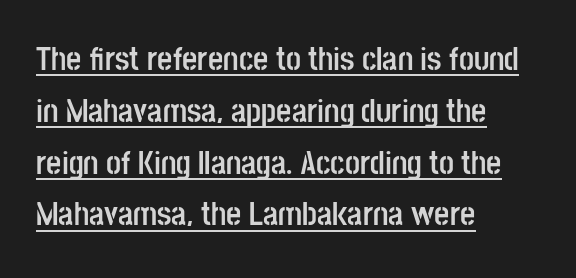
Q: Is the text bold? A: Yes.
Q: Is the text italic (slanted)? A: No, it is upright.
Q: Is the typeface a serif or a sans-serif typeface? A: Sans-serif.
Q: Is the text underlined? A: Yes.
Q: How is the paragraph aligned? A: Left-aligned.
Q: Is the spacing between letters normal or unusually wide? A: Normal.
Q: Is the spacing between lines tight, normal or loose? A: Normal.
Q: Width (condensed, normal, or wide)? A: Condensed.
Q: Stroke contrast? A: Low.
Q: x-height? A: Large.
Q: Monospaced? A: No.
